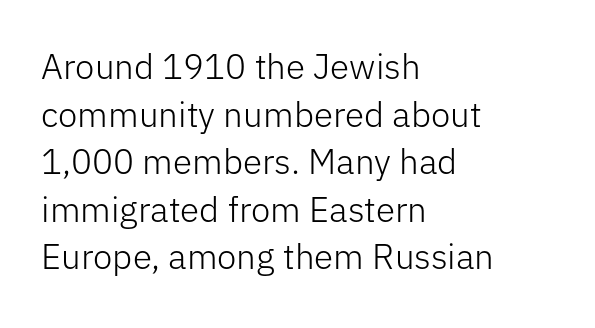
The image shows 35 px light sans-serif type, upright; set left-aligned, normal line spacing (1.36x), normal letter spacing, not underlined; low stroke contrast and a medium x-height.
